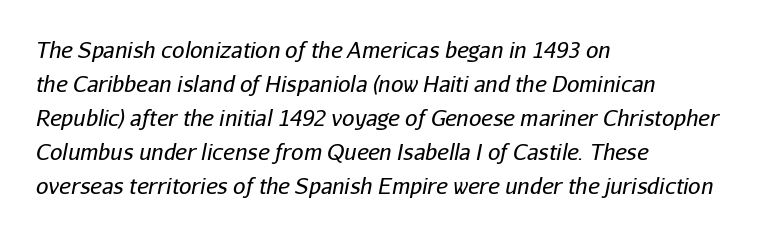
The image shows 22 px text type, italic (leaning right); set left-aligned, normal line spacing (1.55x), normal letter spacing, not underlined.
